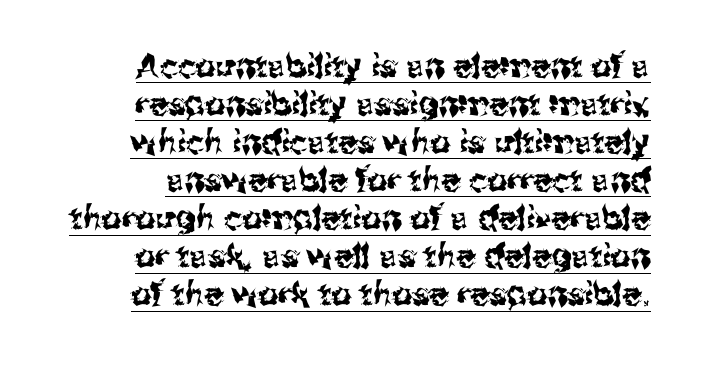
{"serif": "no", "italic": "no", "width": "normal", "stroke_contrast": "medium", "x_height": "medium", "monospaced": "no", "underline": "yes", "line_spacing_ratio": 1.19, "letter_spacing": "normal", "letter_spacing_em": 0.0, "glyph_px": 32}
